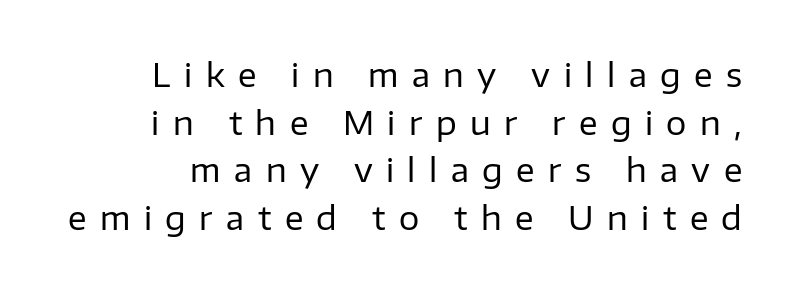
The image shows 32 px regular-weight sans-serif type, upright; set normal line spacing (1.49x), unusually wide letter spacing (+0.42 em), not underlined; low stroke contrast and a medium x-height.
